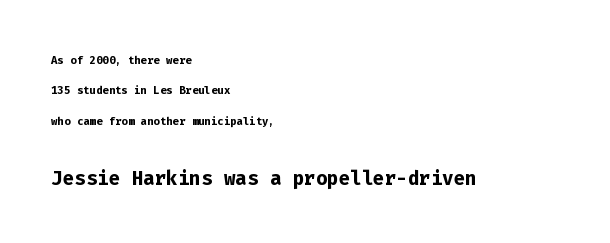
The image shows 27 px bold type, upright; set left-aligned, loose line spacing (2.02x), normal letter spacing, not underlined; the second (bottom) block is 1.8x larger.
